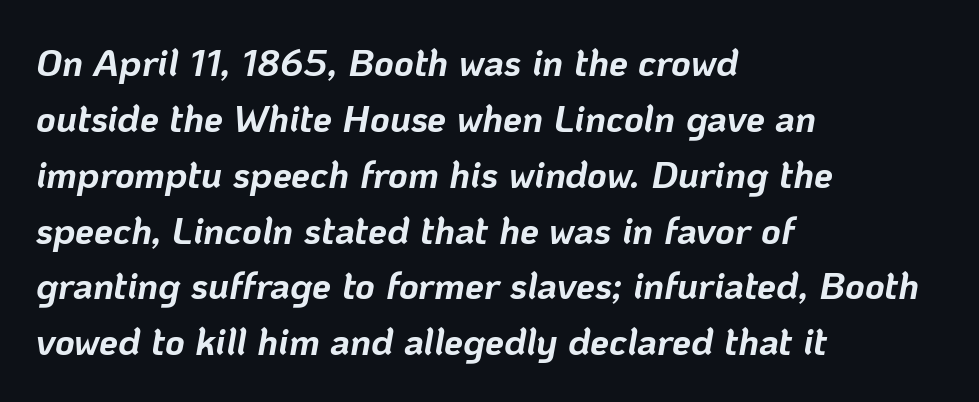
The image shows 38 px bold type, italic (leaning right); set left-aligned, normal line spacing (1.47x), normal letter spacing, not underlined; low stroke contrast and a medium x-height.
